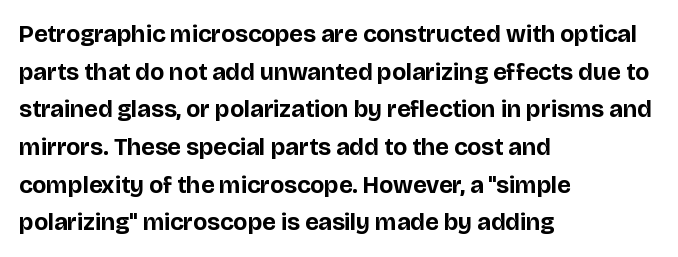
{"italic": "no", "bold": "yes", "underline": "no", "align": "left", "line_spacing": "normal", "line_spacing_ratio": 1.57, "letter_spacing": "normal", "letter_spacing_em": 0.0, "glyph_px": 24}
